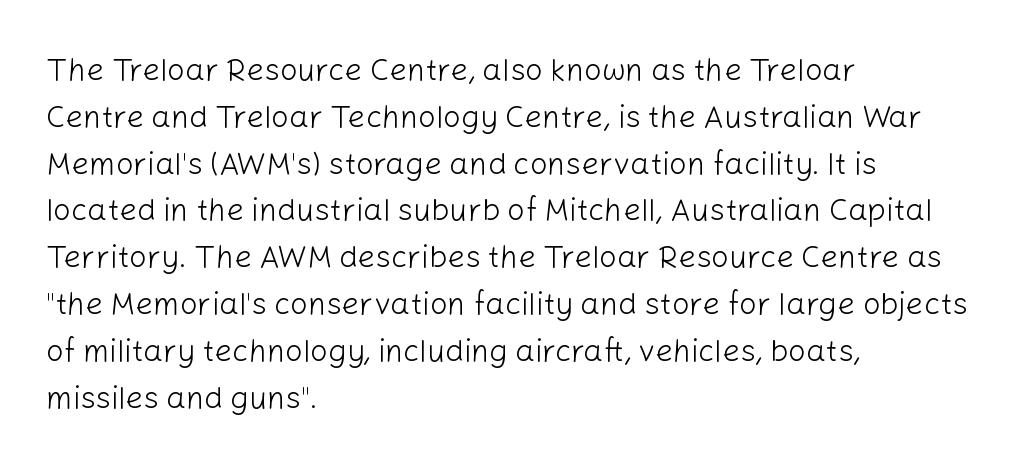
Q: Is the text bold? A: No.
Q: Is the text italic (slanted)? A: No, it is upright.
Q: Is the typeface a serif or a sans-serif typeface? A: Sans-serif.
Q: Is the text underlined? A: No.
Q: How is the paragraph aligned? A: Left-aligned.
Q: Is the spacing between letters normal or unusually wide? A: Normal.
Q: Is the spacing between lines tight, normal or loose? A: Normal.
Q: Width (condensed, normal, or wide)? A: Normal.
Q: Stroke contrast? A: Low.
Q: x-height? A: Medium.
Q: Monospaced? A: No.
